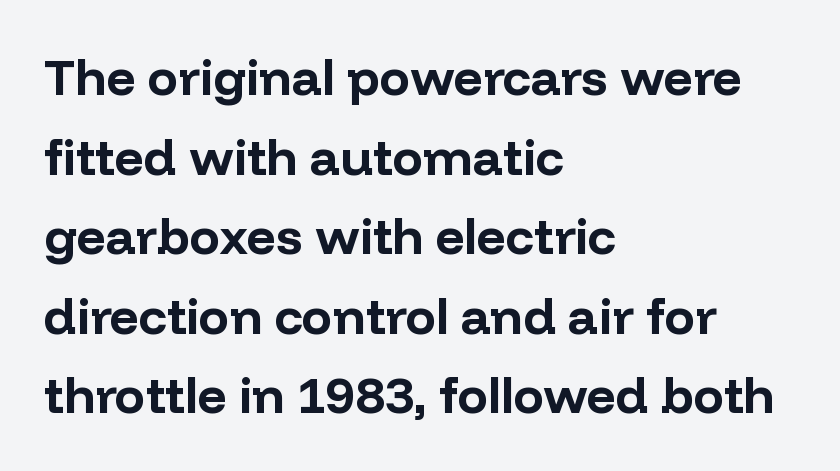
{"serif": "no", "italic": "no", "bold": "yes", "weight": "bold", "width": "normal", "stroke_contrast": "low", "x_height": "medium", "monospaced": "no", "underline": "no", "align": "left", "line_spacing": "normal", "line_spacing_ratio": 1.56, "letter_spacing": "normal", "letter_spacing_em": 0.0, "glyph_px": 51}
